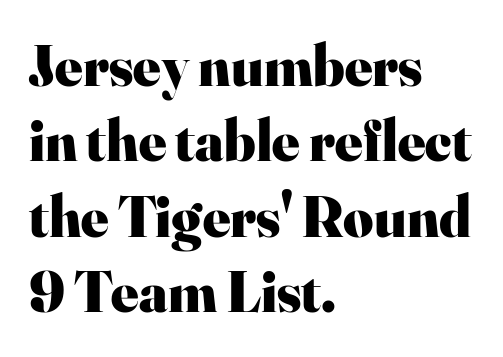
The image shows 58 px heavy serif type, upright; set left-aligned, normal line spacing (1.3x), normal letter spacing, not underlined; high stroke contrast and a small x-height.
